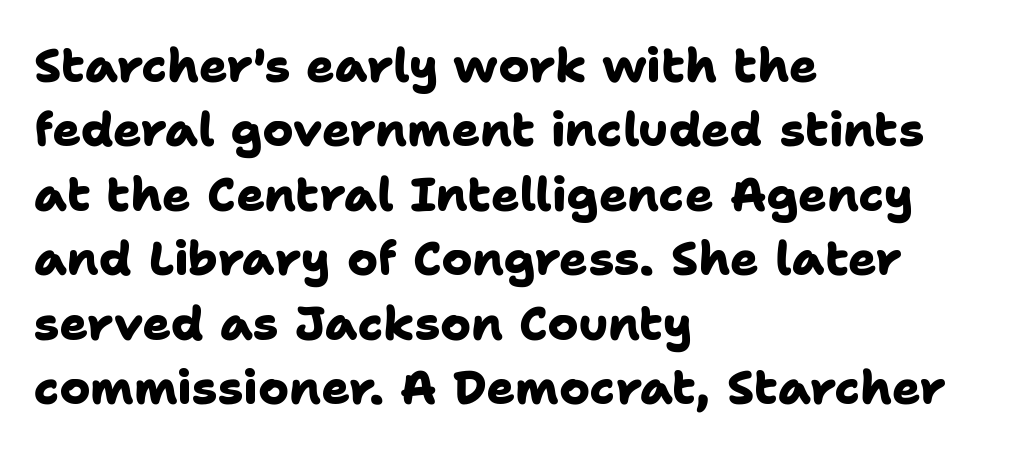
Q: Is the text bold? A: Yes.
Q: Is the typeface a serif or a sans-serif typeface? A: Sans-serif.
Q: Is the text underlined? A: No.
Q: How is the paragraph aligned? A: Left-aligned.
Q: Is the spacing between letters normal or unusually wide? A: Normal.
Q: Is the spacing between lines tight, normal or loose? A: Normal.
Q: Width (condensed, normal, or wide)? A: Normal.
Q: Stroke contrast? A: Low.
Q: x-height? A: Medium.
Q: Monospaced? A: No.
